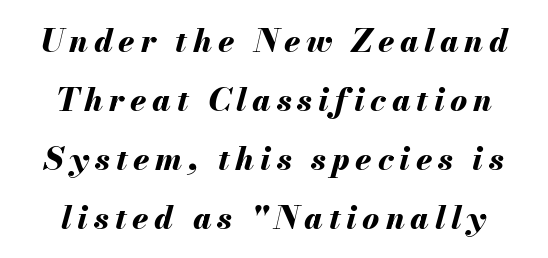
{"italic": "yes", "lean": "right", "slant_degrees": 13, "bold": "yes", "weight": "bold", "width": "normal", "stroke_contrast": "medium", "x_height": "small", "monospaced": "no", "underline": "no", "align": "center", "line_spacing_ratio": 1.84, "glyph_px": 32}
